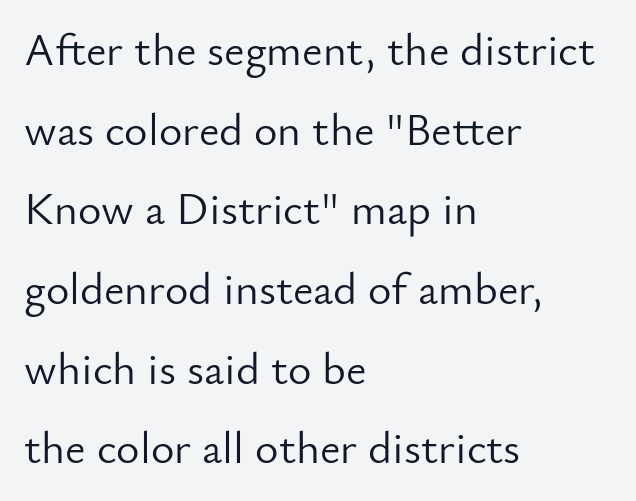
Q: Is the text bold? A: No.
Q: Is the text italic (slanted)? A: No, it is upright.
Q: Is the typeface a serif or a sans-serif typeface? A: Sans-serif.
Q: Is the text underlined? A: No.
Q: How is the paragraph aligned? A: Left-aligned.
Q: Is the spacing between letters normal or unusually wide? A: Normal.
Q: Width (condensed, normal, or wide)? A: Normal.
Q: Stroke contrast? A: Low.
Q: x-height? A: Small.
Q: Monospaced? A: No.
